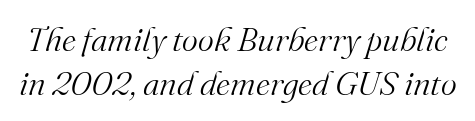
Varying glyph widths throughout — classic text-font behaviour. Baseline-to-baseline distance is the conventional proportion of letter height. Stems here are at most as thick as an everyday book face. The specimen omits any rule beneath the text block's lines. Examine the stroke ends and you'll spot serifs.
